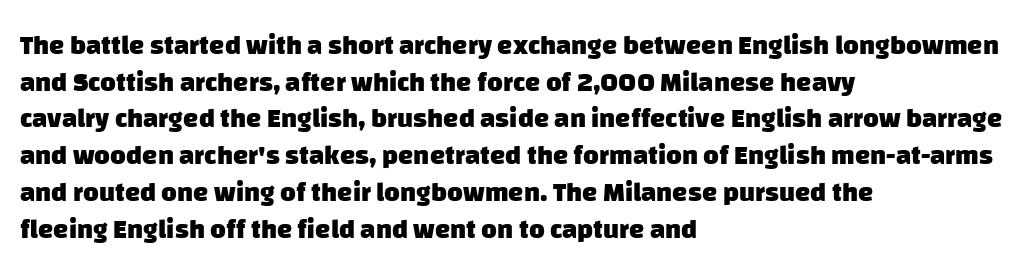
Q: Is the text bold? A: Yes.
Q: Is the text underlined? A: No.
Q: How is the paragraph aligned? A: Left-aligned.
Q: Is the spacing between letters normal or unusually wide? A: Normal.
Q: Is the spacing between lines tight, normal or loose? A: Normal.
